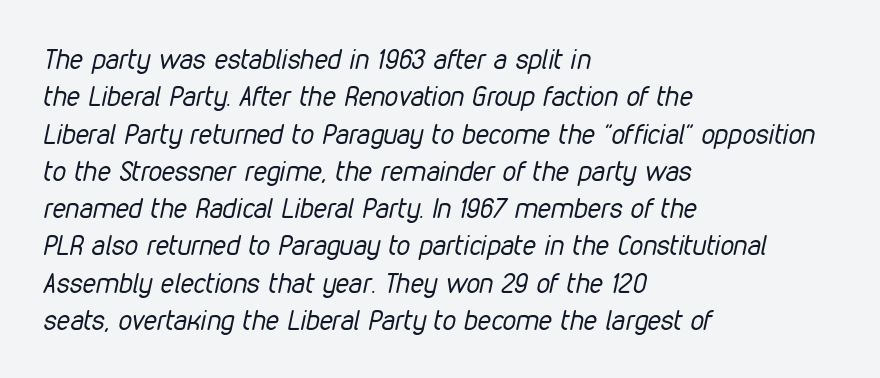
Q: Is the text bold? A: No.
Q: Is the text italic (slanted)? A: Yes, it leans right by about 12 degrees.
Q: Is the text underlined? A: No.
Q: How is the paragraph aligned? A: Left-aligned.
Q: Is the spacing between letters normal or unusually wide? A: Normal.
Q: Is the spacing between lines tight, normal or loose? A: Normal.
